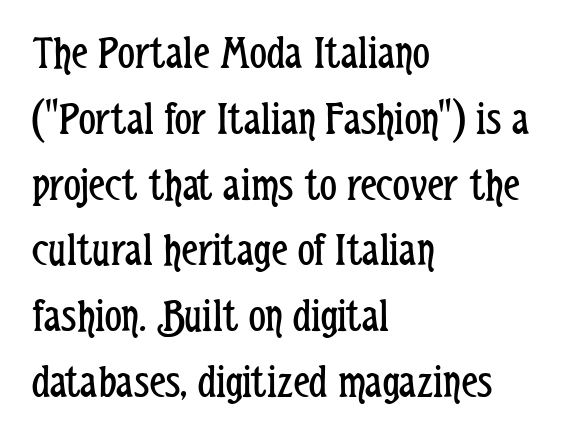
{"serif": "no", "italic": "no", "bold": "no", "weight": "regular", "width": "condensed", "stroke_contrast": "low", "x_height": "medium", "monospaced": "no", "underline": "no", "align": "left", "line_spacing": "normal", "line_spacing_ratio": 1.4, "letter_spacing": "normal", "letter_spacing_em": 0.0, "glyph_px": 47}
